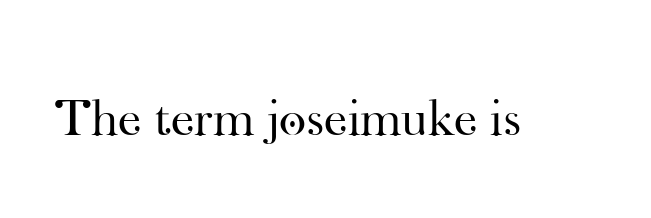
Do the characters align in a grid? No, the font is proportional. Vertical stems look standard width or narrower in stroke. Upright lettering throughout. Anything drawn beneath the words? Only blank space. Font category for this specimen: serif. Each word holds together tightly as a unit, with standard inter-letter gaps.
